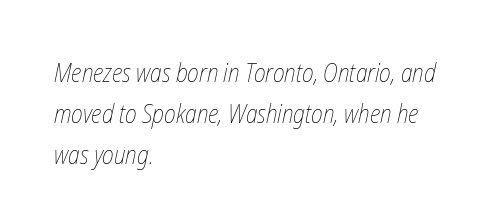
{"bold": "no", "underline": "no", "align": "left", "line_spacing": "normal", "line_spacing_ratio": 1.57, "letter_spacing": "normal", "letter_spacing_em": 0.0, "glyph_px": 26}
